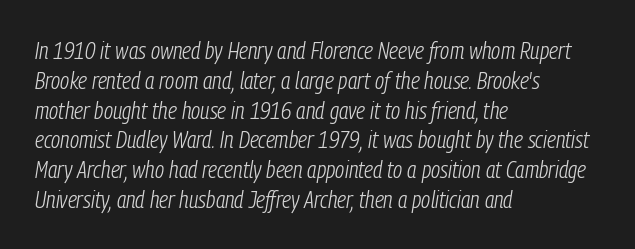
When letters slant like this, we call the style italic. The passage shown has conventional tracking throughout. The font is comparable to plain body text, perhaps lighter. These lines are set flush left with a ragged right edge. Check the space under the baseline: it is left empty.
